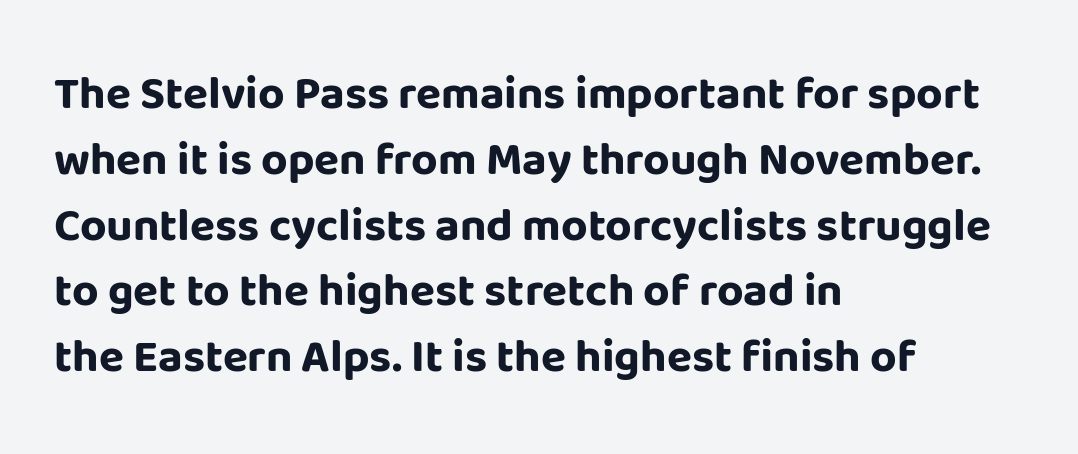
The image shows 46 px bold sans-serif type, upright; set left-aligned, normal line spacing (1.43x), normal letter spacing, not underlined; low stroke contrast and a large x-height.
